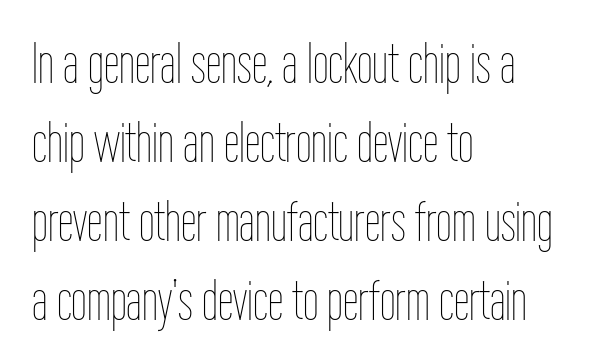
Q: Is the text bold? A: No.
Q: Is the text italic (slanted)? A: No, it is upright.
Q: Is the text underlined? A: No.
Q: How is the paragraph aligned? A: Left-aligned.
Q: Is the spacing between letters normal or unusually wide? A: Normal.
Q: Is the spacing between lines tight, normal or loose? A: Normal.
Q: Width (condensed, normal, or wide)? A: Condensed.
Q: Stroke contrast? A: Low.
Q: x-height? A: Medium.
Q: Monospaced? A: No.
